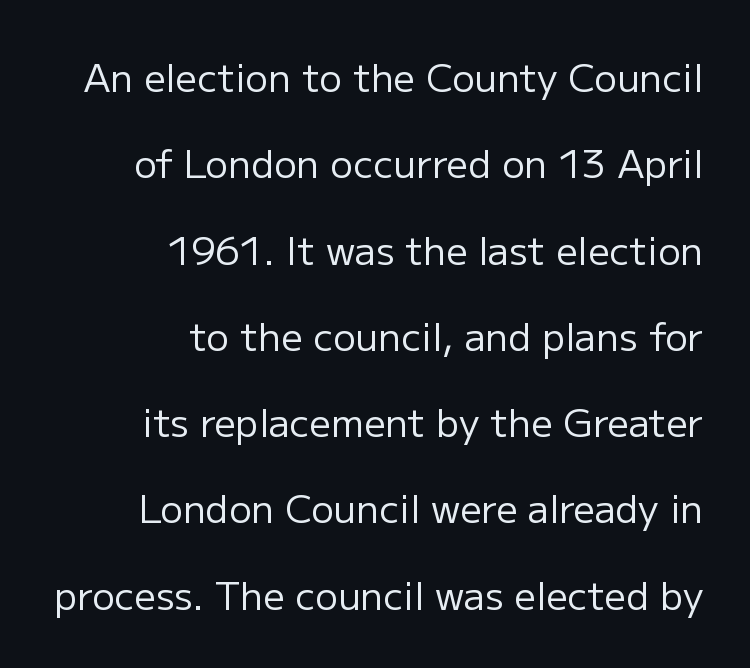
The image shows 38 px regular-weight sans-serif type, upright; set right-aligned, loose line spacing (2.27x), normal letter spacing, not underlined; low stroke contrast and a medium x-height.
